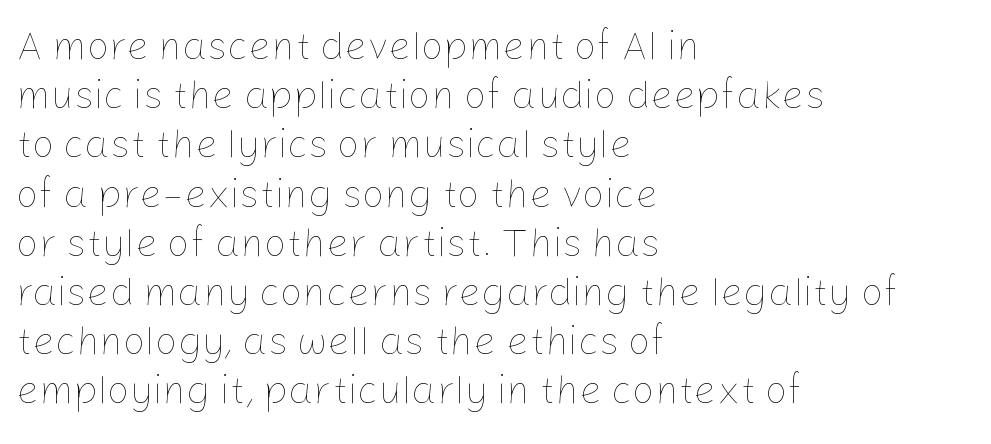
The rendering keeps characters at their native spacing. Rendered with straight, roman letterforms. A typesetter would call this proportional, since set widths differ per character. In CSS terms this would be text-align: left. Just letters on the line, the space beneath them empty.
